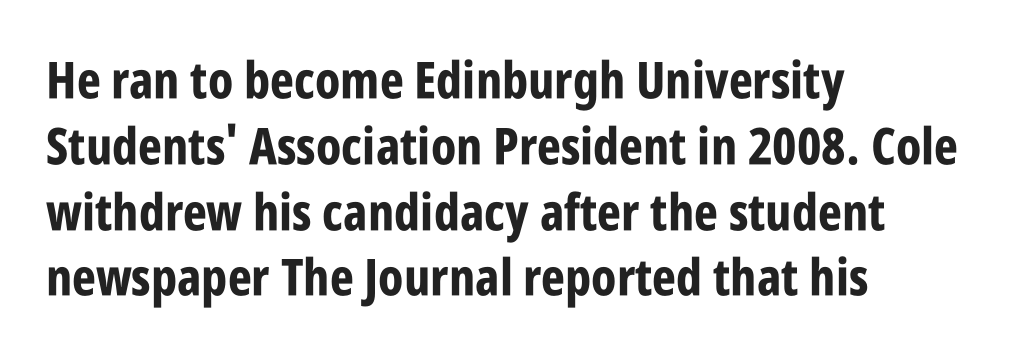
Q: Is the text bold? A: Yes.
Q: Is the text italic (slanted)? A: No, it is upright.
Q: Is the typeface a serif or a sans-serif typeface? A: Sans-serif.
Q: Is the text underlined? A: No.
Q: How is the paragraph aligned? A: Left-aligned.
Q: Is the spacing between letters normal or unusually wide? A: Normal.
Q: Is the spacing between lines tight, normal or loose? A: Normal.
Q: Width (condensed, normal, or wide)? A: Condensed.
Q: Stroke contrast? A: Low.
Q: x-height? A: Large.
Q: Monospaced? A: No.
